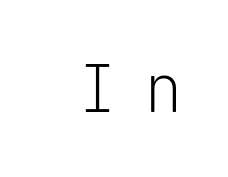
{"serif": "no", "italic": "no", "bold": "no", "weight": "light", "width": "normal", "stroke_contrast": "low", "x_height": "medium", "monospaced": "yes", "underline": "no", "letter_spacing": "wide", "letter_spacing_em": 0.41, "glyph_px": 65}
